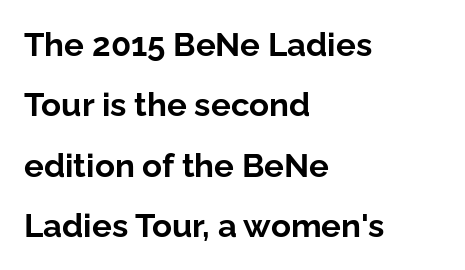
Q: Is the text bold? A: Yes.
Q: Is the text italic (slanted)? A: No, it is upright.
Q: Is the typeface a serif or a sans-serif typeface? A: Sans-serif.
Q: Is the text underlined? A: No.
Q: How is the paragraph aligned? A: Left-aligned.
Q: Is the spacing between letters normal or unusually wide? A: Normal.
Q: Width (condensed, normal, or wide)? A: Normal.
Q: Stroke contrast? A: Low.
Q: x-height? A: Medium.
Q: Monospaced? A: No.
